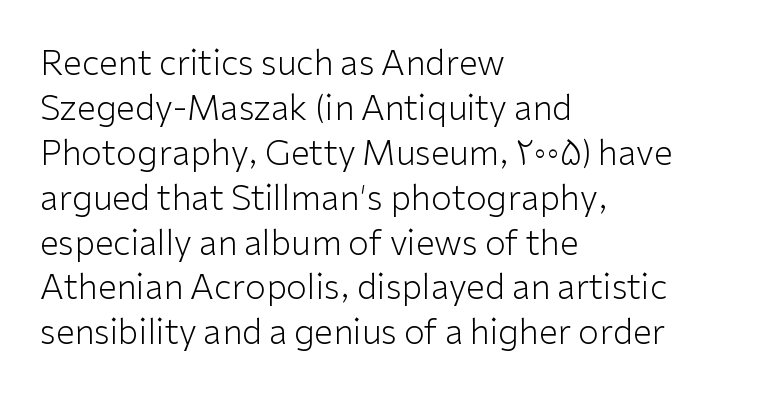
{"serif": "no", "italic": "no", "bold": "no", "weight": "light", "width": "normal", "stroke_contrast": "low", "x_height": "medium", "monospaced": "no", "underline": "no", "align": "left", "line_spacing": "normal", "line_spacing_ratio": 1.32, "letter_spacing": "normal", "letter_spacing_em": 0.0, "glyph_px": 34}
